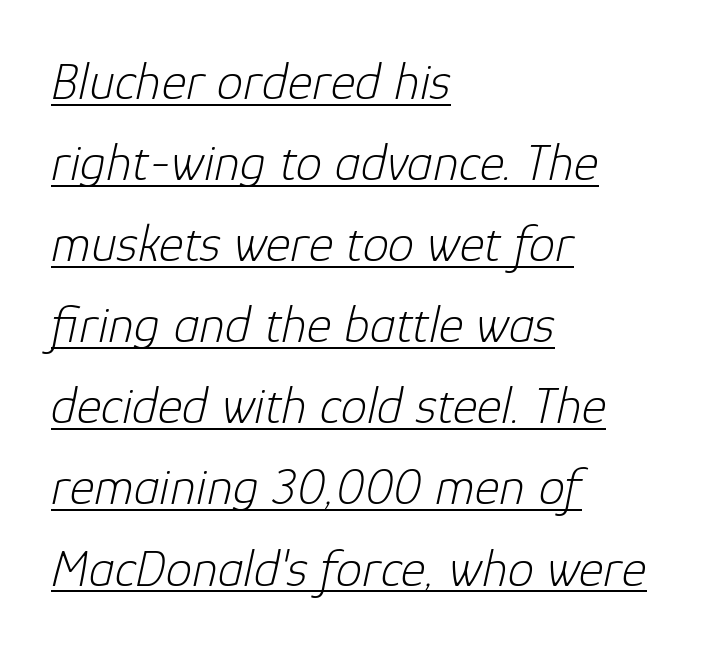
The rendering uses natural spacing where letterforms have individual widths. Stem width sits at or under what a default text font uses. The face used here appears with an underline applied. Look at the tracking — it's just the regular setting, nothing added. Students, observe: this is what conventionally led text looks like. This sample is left-justified, so line endings fall wherever the words run out.
